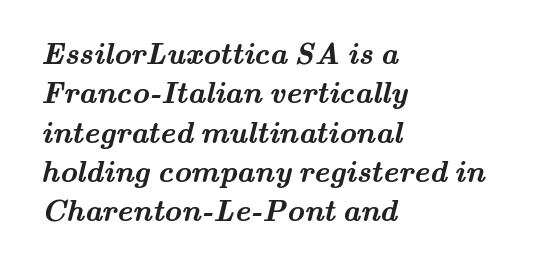
The image shows 30 px semibold, wide serif type; set left-aligned, normal line spacing (1.31x), normal letter spacing, not underlined; medium stroke contrast and a small x-height.
